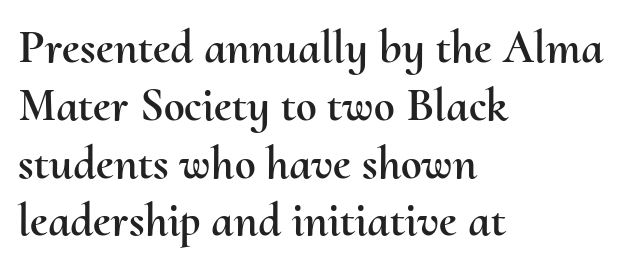
These lines were composed using upright roman letters. The face used here is proportionally spaced, like ordinary book or web type. Descender tails drop into unmarked territory. The passage shown has conventional tracking throughout. Teacher's note: observe the even left margin — that is flush-left alignment.
